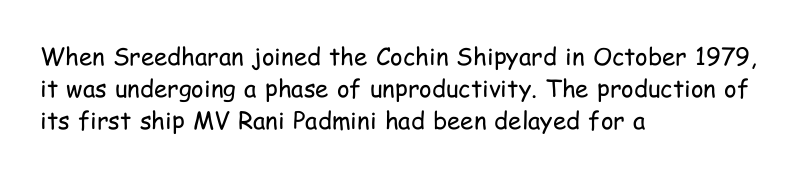
{"italic": "no", "bold": "no", "underline": "no", "align": "left", "line_spacing": "normal", "line_spacing_ratio": 1.34, "letter_spacing": "normal", "letter_spacing_em": 0.0, "glyph_px": 24}
